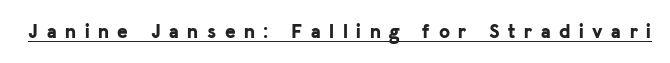
{"italic": "no", "bold": "yes", "underline": "yes", "letter_spacing": "wide", "letter_spacing_em": 0.43, "glyph_px": 20}
